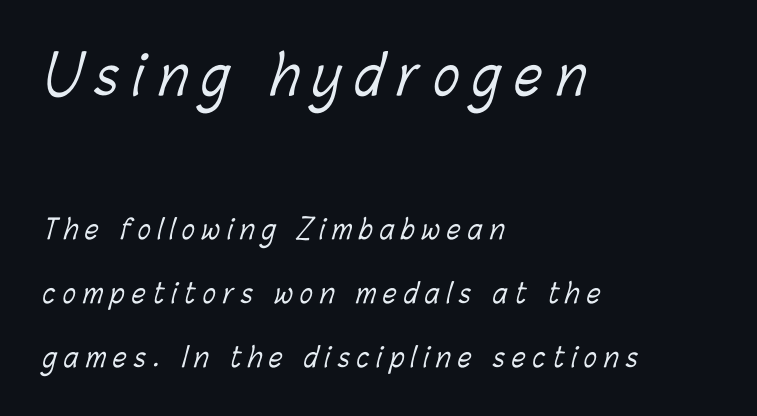
The image shows 54 px light, condensed type; set left-aligned, loose line spacing (2.37x), unusually wide letter spacing (+0.27 em), not underlined; the first (top) block is 2.0x larger; low stroke contrast and a medium x-height.
